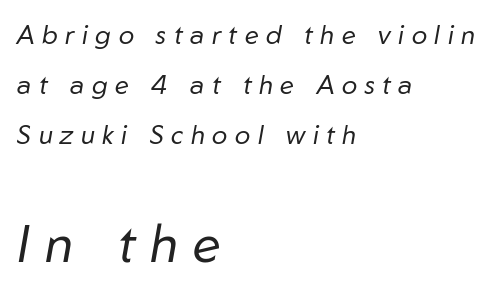
{"italic": "yes", "lean": "right", "slant_degrees": 10, "bold": "no", "weight": "regular", "width": "normal", "stroke_contrast": "low", "x_height": "medium", "monospaced": "no", "underline": "no", "align": "left", "line_spacing": "loose", "line_spacing_ratio": 1.93, "letter_spacing": "wide", "letter_spacing_em": 0.29, "larger_block": "second", "size_ratio": 2.0, "glyph_px": 52}
